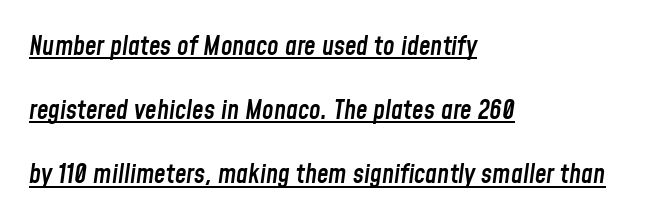
The leading is generous, giving the passage an open texture. These lines keep a tight, regular rhythm from letter to letter. Observe the lean: these are italic letterforms. Honestly, the underline is the first thing you notice here.
